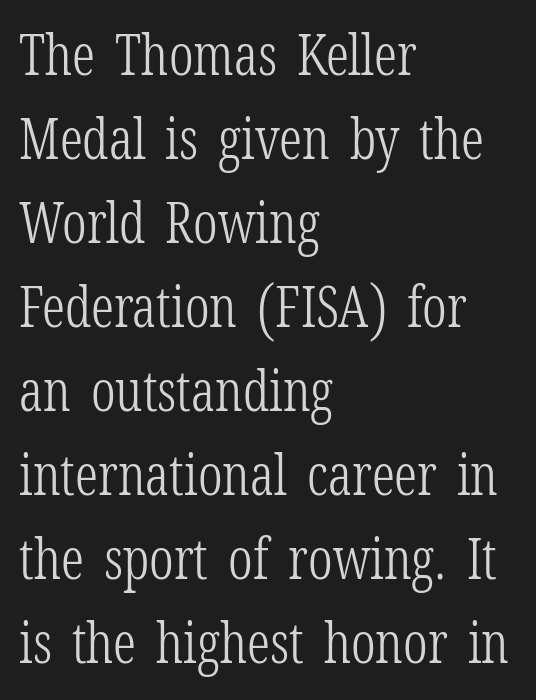
Letters have the restrained weight of plain body copy at most. The text block is weighted toward the left margin, trailing off unevenly rightward. Type without underlining. Compared with typical paragraphs, the rows here are spaced about the same. Italic? Not at all — the glyphs are vertical.
